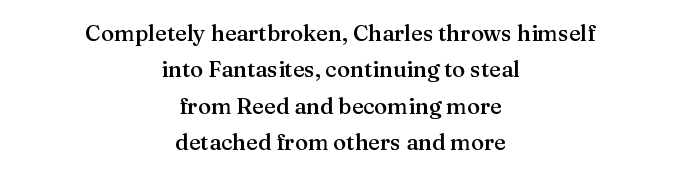
Q: Is the text bold? A: Semi-bold.
Q: Is the text italic (slanted)? A: No, it is upright.
Q: Is the text underlined? A: No.
Q: How is the paragraph aligned? A: Centered.
Q: Is the spacing between letters normal or unusually wide? A: Normal.
Q: Is the spacing between lines tight, normal or loose? A: Normal.
